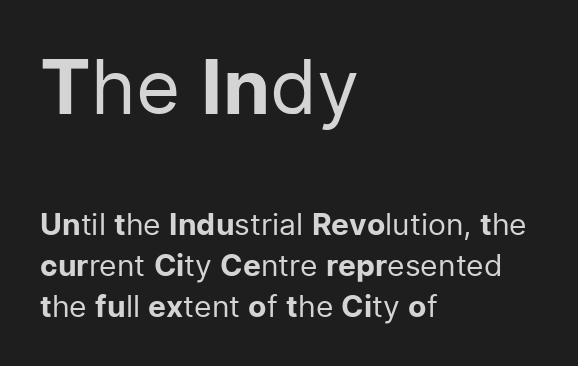
Q: Is the text bold? A: No.
Q: Is the text italic (slanted)? A: No, it is upright.
Q: Is the typeface a serif or a sans-serif typeface? A: Sans-serif.
Q: Is the text underlined? A: No.
Q: How is the paragraph aligned? A: Left-aligned.
Q: Is the spacing between letters normal or unusually wide? A: Normal.
Q: Is the spacing between lines tight, normal or loose? A: Normal.
Q: Which block of text is set in a larger size, the first (top) or the second (bottom)? A: The first (top) one.
Q: Width (condensed, normal, or wide)? A: Normal.
Q: Stroke contrast? A: Low.
Q: x-height? A: Medium.
Q: Monospaced? A: No.
